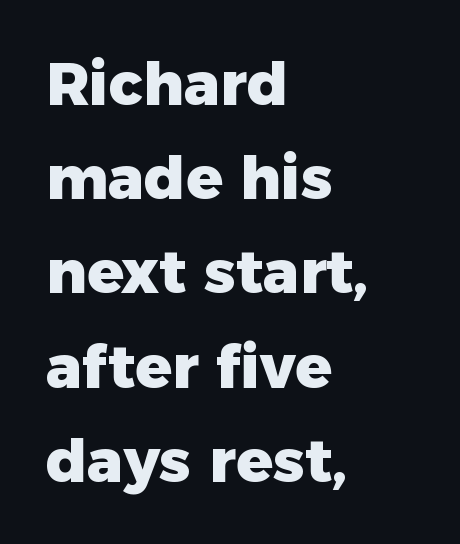
Bold? Absolutely — the strokes are thick and heavy. The lines sit at an ordinary, default distance from one another. Here the designer chose a conventional face with non-uniform glyph widths. The passage shown has conventional tracking throughout. Honestly, there is no underline to notice here at all. Italic? Not at all — the glyphs are vertical.
